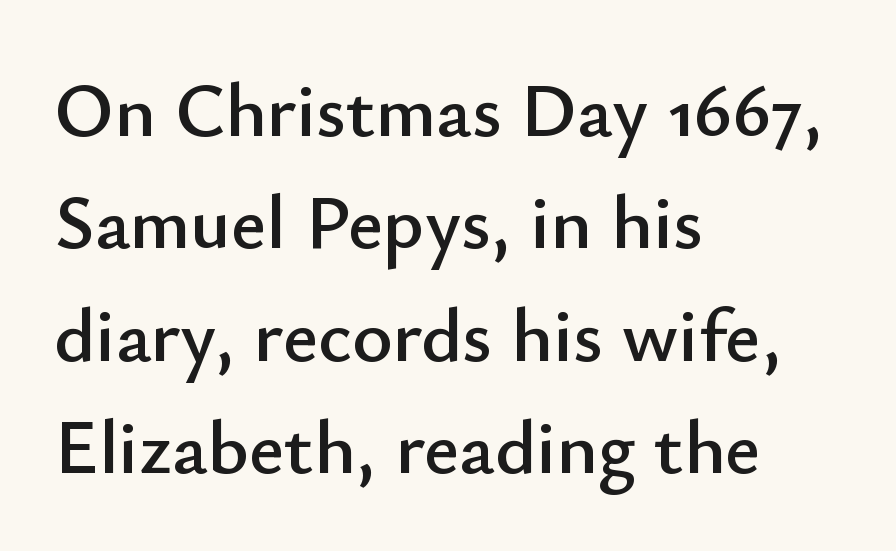
The image shows 77 px sans-serif type, upright; set left-aligned, normal line spacing (1.46x), normal letter spacing, not underlined; low stroke contrast and a small x-height.
